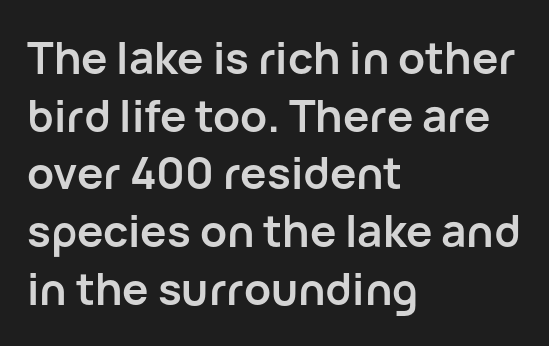
Clear beneath every line of the passage. The characters display no serif detailing; their extremities are plain. Nothing unusual about the tracking: characters are spaced as the font intends. Italic: no, the glyphs are upright roman. Students, observe: this is what conventionally led text looks like.
